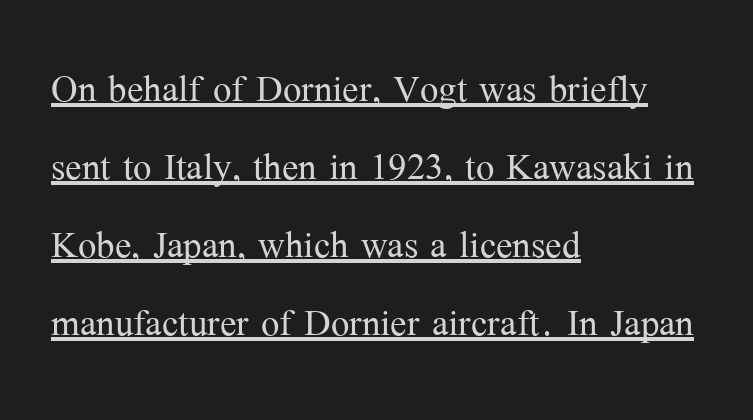
Compared with typical paragraphs, the rows here are spaced about the same. Is the type heavy? It reads as light-to-regular instead. Every stem runs plumb, perpendicular to the baseline. The letters carry serifs — small finishing strokes at the ends of their stems.
